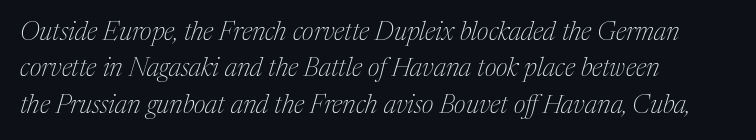
Interline gaps are of average width in this sample. Is the type slanted? Yes — the strokes lean at a clear angle. Tracking here is standard; glyphs follow each other at the usual distance. Quick note: underline off. The letterforms sit at book weight or below. The paragraph shown leans on its left margin.
